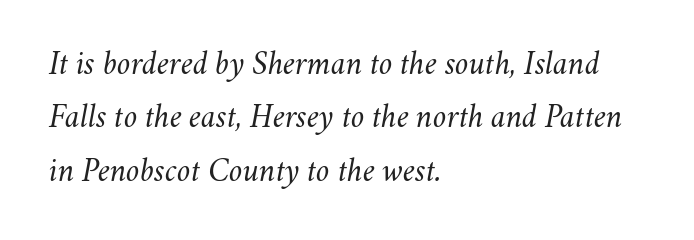
Leading: standard. The typography opts for an oblique posture over an upright one. The type is set solid horizontally, with unmodified tracking. Just letters on the line, the space beneath them empty. This rendering uses left alignment, leaving the right contour irregular. Spacing verdict: proportional, widths tailored to each character.
